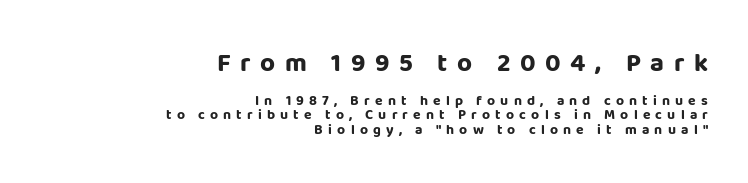
{"italic": "no", "bold": "yes", "underline": "no", "align": "right", "line_spacing": "tight", "line_spacing_ratio": 1.04, "letter_spacing": "wide", "letter_spacing_em": 0.37, "larger_block": "first", "size_ratio": 1.86, "glyph_px": 26}
